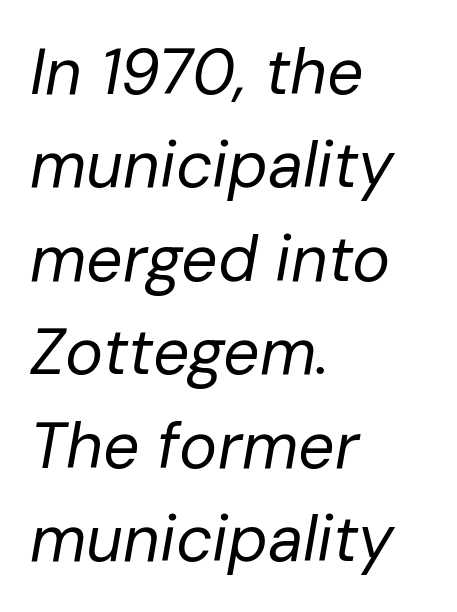
Q: Is the text bold? A: No.
Q: Is the text italic (slanted)? A: Yes, it leans right by about 10 degrees.
Q: Is the text underlined? A: No.
Q: How is the paragraph aligned? A: Left-aligned.
Q: Is the spacing between letters normal or unusually wide? A: Normal.
Q: Is the spacing between lines tight, normal or loose? A: Normal.
Q: Width (condensed, normal, or wide)? A: Normal.
Q: Stroke contrast? A: Low.
Q: x-height? A: Medium.
Q: Monospaced? A: No.
